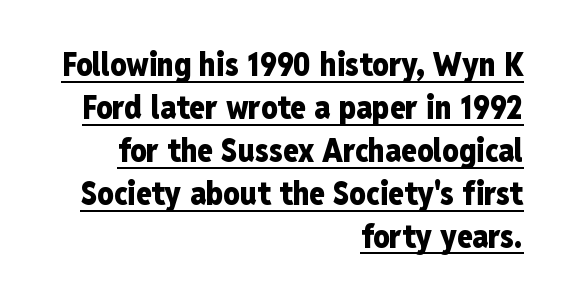
The image shows 32 px heavy, condensed sans-serif type, upright; set right-aligned, normal line spacing (1.34x), normal letter spacing, underlined; low stroke contrast and a medium x-height.
